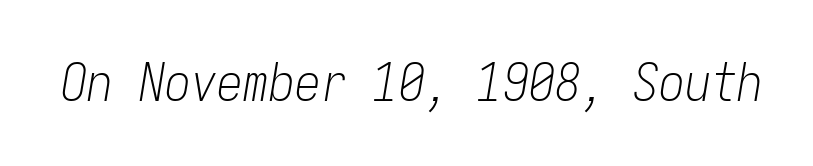
The image shows 52 px light, condensed type, italic (leaning right), monospaced; set normal letter spacing, not underlined; low stroke contrast and a medium x-height.
